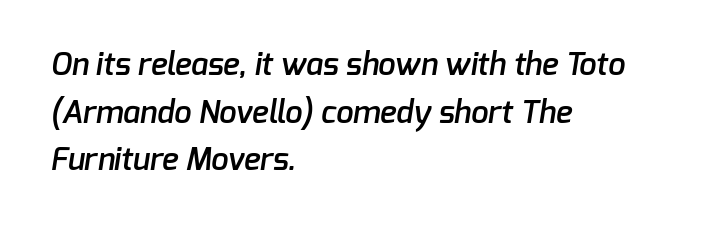
Q: Is the text bold? A: Semi-bold.
Q: Is the typeface a serif or a sans-serif typeface? A: Sans-serif.
Q: Is the text underlined? A: No.
Q: How is the paragraph aligned? A: Left-aligned.
Q: Is the spacing between letters normal or unusually wide? A: Normal.
Q: Is the spacing between lines tight, normal or loose? A: Normal.
Q: Width (condensed, normal, or wide)? A: Normal.
Q: Stroke contrast? A: Low.
Q: x-height? A: Medium.
Q: Monospaced? A: No.
